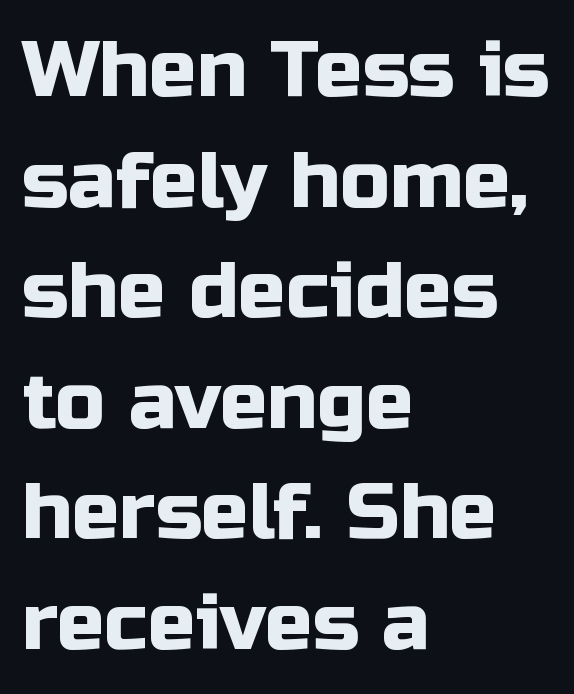
This sample keeps an unexceptional amount of space between lines. The glyphs are unaccompanied by any horizontal stroke below them. Letterform terminals end flat and unadorned throughout the passage. A roman cut, with each character standing at attention. These lines are set flush left with a ragged right edge. A typesetter would call this zero additional tracking.
